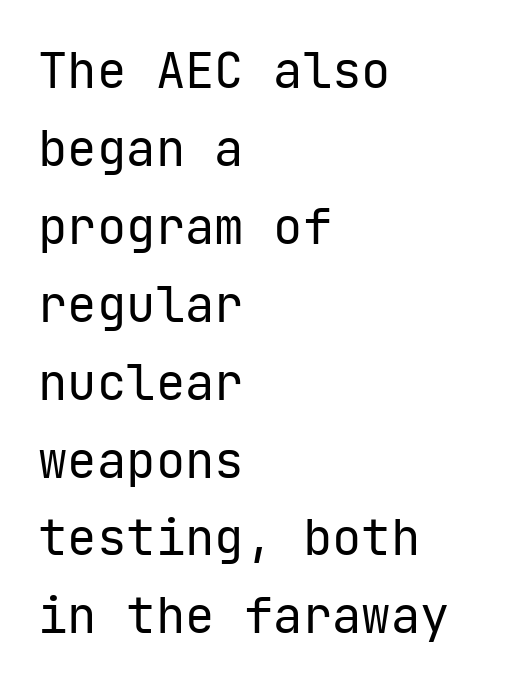
{"serif": "no", "italic": "no", "bold": "no", "weight": "regular", "width": "normal", "stroke_contrast": "low", "x_height": "medium", "underline": "no", "align": "left", "line_spacing": "normal", "line_spacing_ratio": 1.59, "letter_spacing": "normal", "letter_spacing_em": 0.0, "glyph_px": 49}
